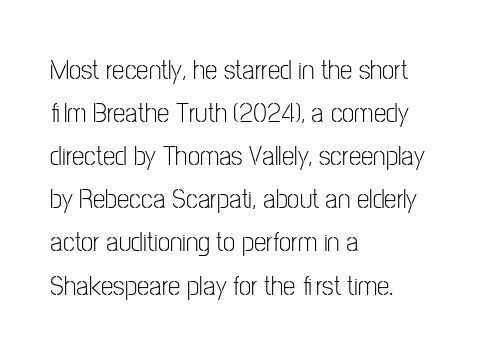
The image shows 28 px light, condensed sans-serif type, upright; set left-aligned, normal line spacing (1.54x), normal letter spacing, not underlined; low stroke contrast and a medium x-height.
